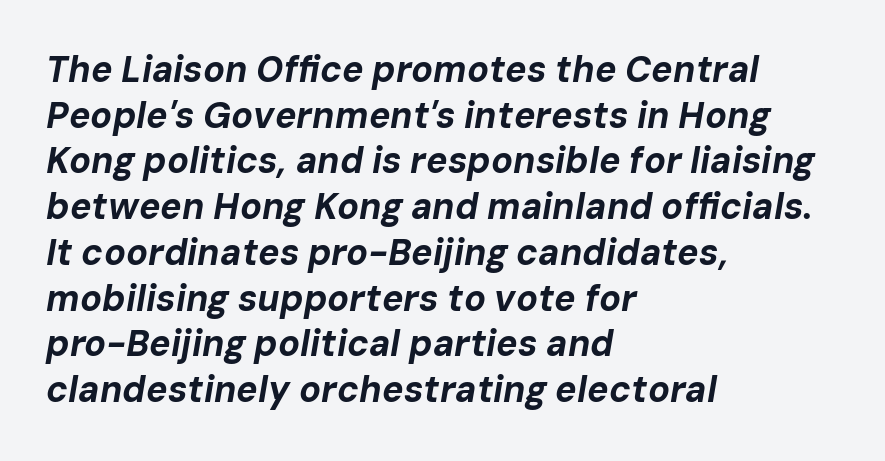
{"italic": "yes", "lean": "right", "slant_degrees": 10, "bold": "yes", "weight": "bold", "width": "normal", "stroke_contrast": "low", "x_height": "medium", "monospaced": "no", "underline": "no", "align": "left", "line_spacing": "normal", "line_spacing_ratio": 1.27, "letter_spacing": "normal", "letter_spacing_em": 0.0, "glyph_px": 36}
